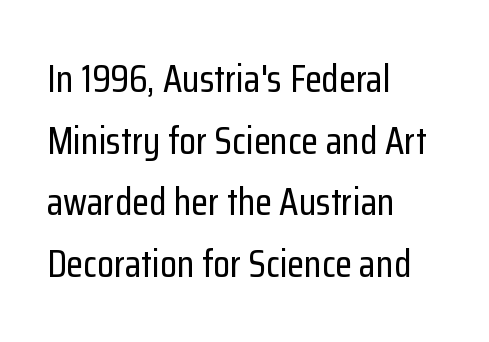
The image shows 39 px condensed sans-serif type, upright; set left-aligned, normal line spacing (1.58x), normal letter spacing, not underlined; low stroke contrast and a medium x-height.
